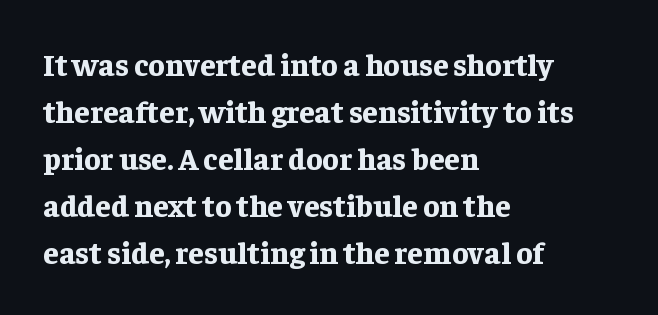
{"serif": "yes", "italic": "no", "bold": "yes", "weight": "bold", "width": "normal", "stroke_contrast": "low", "x_height": "medium", "monospaced": "no", "underline": "no", "align": "left", "line_spacing": "normal", "line_spacing_ratio": 1.52, "letter_spacing": "normal", "letter_spacing_em": 0.0, "glyph_px": 31}
